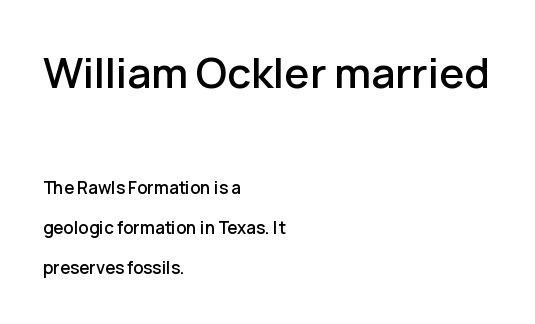
Q: Is the text italic (slanted)? A: No, it is upright.
Q: Is the typeface a serif or a sans-serif typeface? A: Sans-serif.
Q: Is the text underlined? A: No.
Q: How is the paragraph aligned? A: Left-aligned.
Q: Is the spacing between letters normal or unusually wide? A: Normal.
Q: Is the spacing between lines tight, normal or loose? A: Loose.
Q: Which block of text is set in a larger size, the first (top) or the second (bottom)? A: The first (top) one.
Q: Width (condensed, normal, or wide)? A: Normal.
Q: Stroke contrast? A: Low.
Q: x-height? A: Medium.
Q: Monospaced? A: No.
